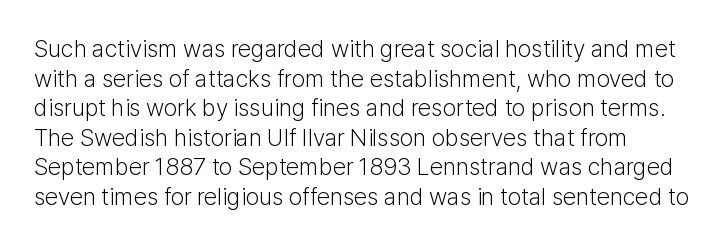
{"italic": "no", "bold": "no", "underline": "no", "line_spacing_ratio": 1.23, "letter_spacing": "normal", "letter_spacing_em": 0.0, "glyph_px": 24}
